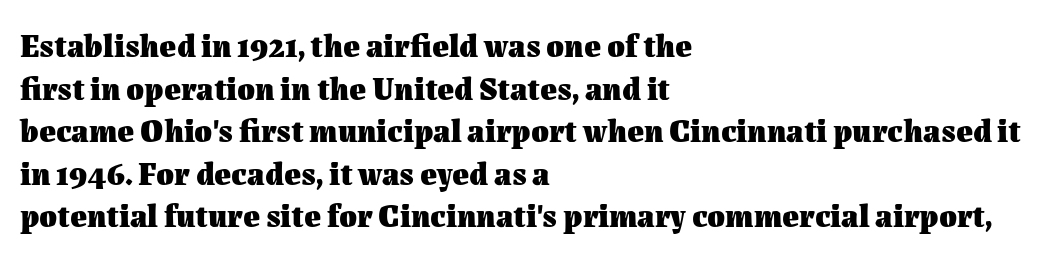
The image shows 32 px heavy type, upright; set left-aligned, normal line spacing (1.33x), normal letter spacing, not underlined; medium stroke contrast and a medium x-height.
